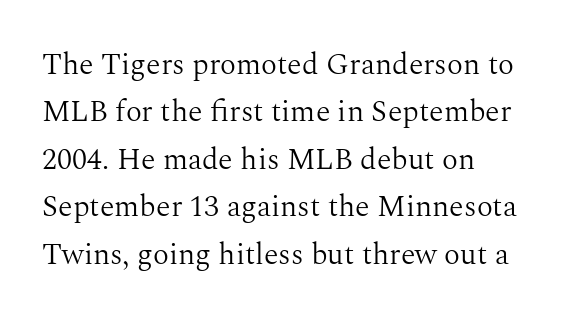
The image shows 30 px light serif type, upright; set left-aligned, normal line spacing (1.58x), normal letter spacing, not underlined; medium stroke contrast and a medium x-height.
